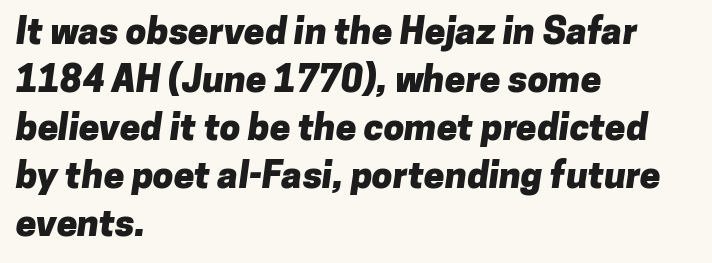
The image shows 37 px heavy sans-serif type; set left-aligned, normal line spacing (1.3x), normal letter spacing, not underlined; low stroke contrast and a medium x-height.
